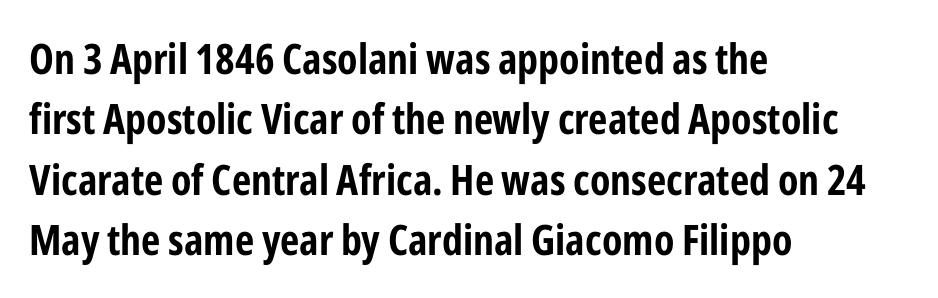
The image shows 42 px bold, condensed sans-serif type, upright; set left-aligned, normal line spacing (1.44x), normal letter spacing, not underlined; low stroke contrast and a medium x-height.
